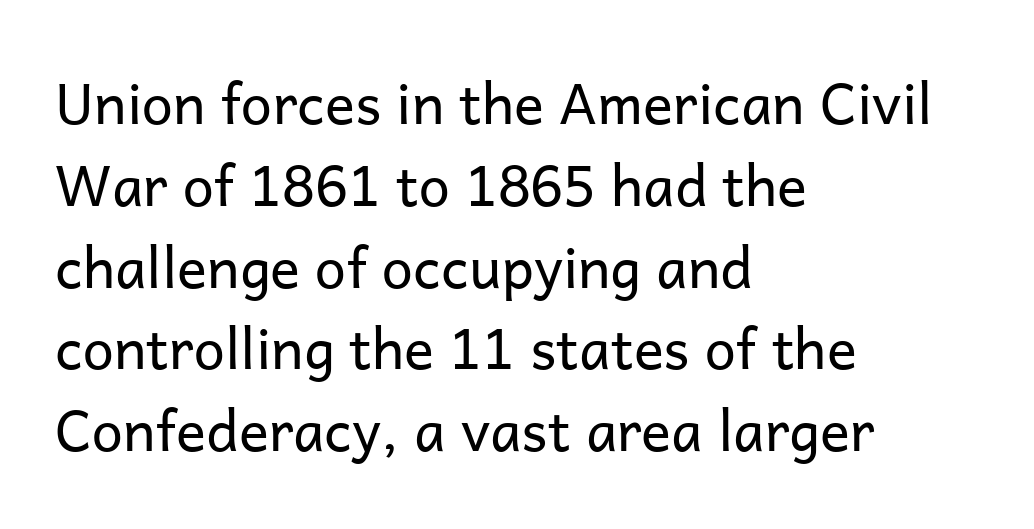
Q: Is the text bold? A: No.
Q: Is the text italic (slanted)? A: No, it is upright.
Q: Is the typeface a serif or a sans-serif typeface? A: Sans-serif.
Q: Is the text underlined? A: No.
Q: How is the paragraph aligned? A: Left-aligned.
Q: Is the spacing between letters normal or unusually wide? A: Normal.
Q: Is the spacing between lines tight, normal or loose? A: Normal.
Q: Width (condensed, normal, or wide)? A: Normal.
Q: Stroke contrast? A: Low.
Q: x-height? A: Medium.
Q: Monospaced? A: No.
